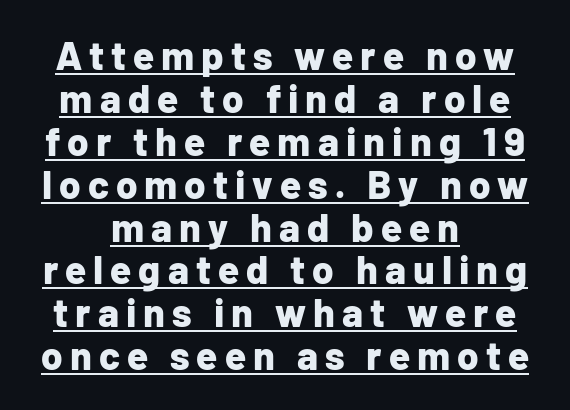
{"serif": "no", "italic": "no", "bold": "yes", "weight": "bold", "width": "normal", "stroke_contrast": "low", "x_height": "medium", "monospaced": "no", "underline": "yes", "align": "center", "line_spacing": "tight", "line_spacing_ratio": 1.1, "glyph_px": 39}
